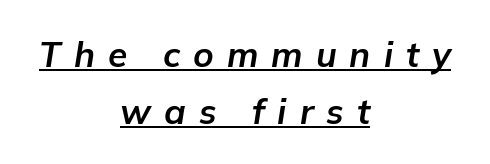
Leftover space on each line is divided equally before and after the words. Like a heading marked for emphasis, these lines bear an underscore. This sample keeps an unexceptional amount of space between lines. Would a proofreader flag this as italicized? Yes.
